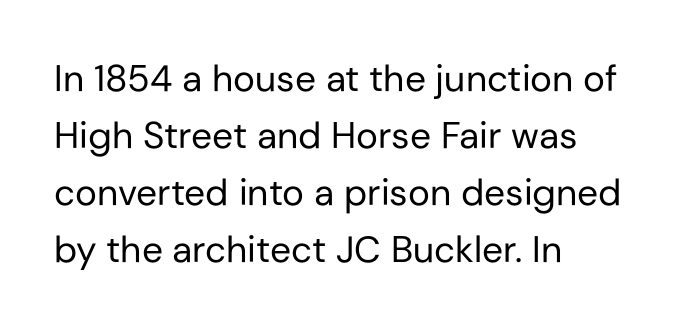
The type sits square on the baseline with zero lean. The letterforms sit shoulder to shoulder at normal distance. Honestly, the row spacing looks completely unremarkable. Letterform terminals end flat and unadorned throughout the passage. The font is comparable to plain body text, perhaps lighter. The area under the type is left untouched.
